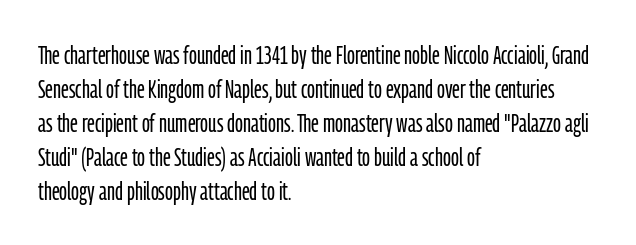
Descenders are the only things crossing below the line. All the whitespace from short lines collects on the right. Characters remain perfectly vertical along every line. The letters sit at their default tracking, neither squeezed nor spread.
